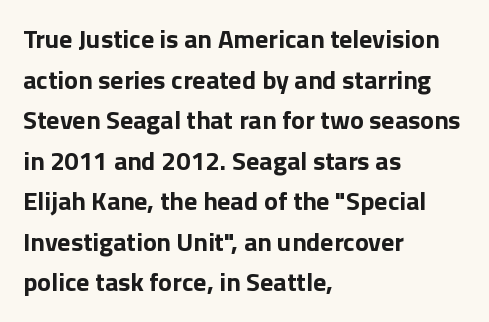
Q: Is the text bold? A: Yes.
Q: Is the text italic (slanted)? A: No, it is upright.
Q: Is the text underlined? A: No.
Q: How is the paragraph aligned? A: Left-aligned.
Q: Is the spacing between letters normal or unusually wide? A: Normal.
Q: Is the spacing between lines tight, normal or loose? A: Normal.
